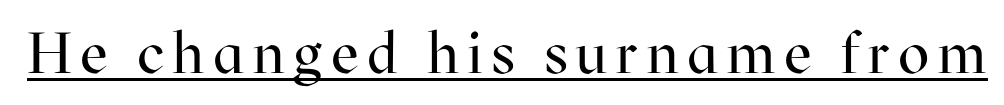
{"serif": "yes", "italic": "no", "bold": "no", "weight": "regular", "width": "normal", "stroke_contrast": "high", "x_height": "medium", "monospaced": "no", "underline": "yes", "glyph_px": 58}
